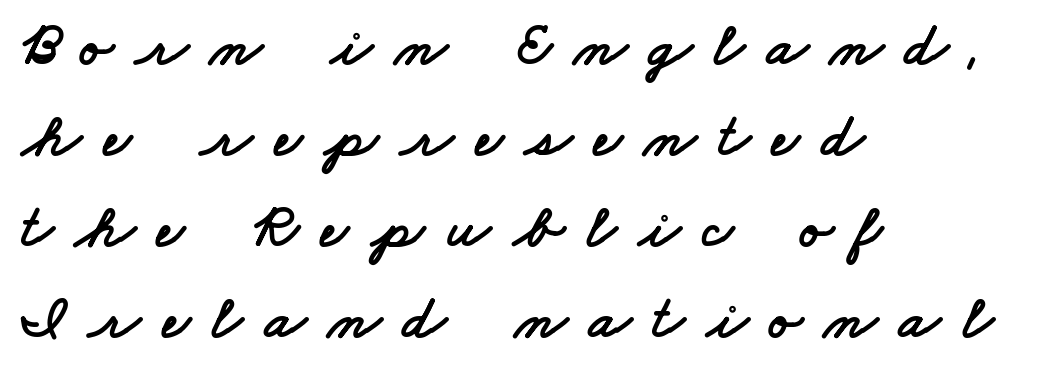
Letters rest on an invisible, unmarked baseline. This rendering widens character spacing well past its baseline value. The typesetter chose a ragged-right arrangement here. A typesetter would call this proportional, since set widths differ per character.
